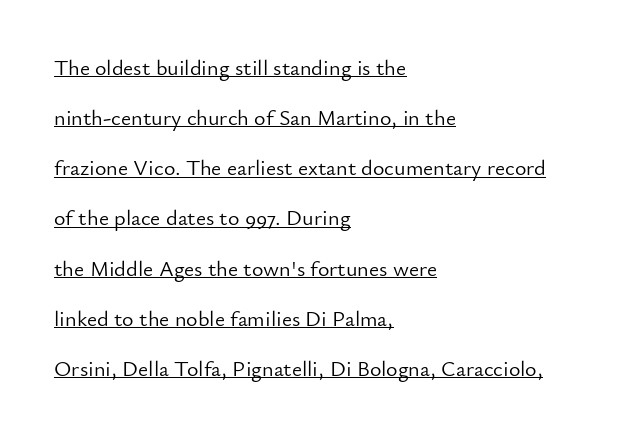
Q: Is the text bold? A: No.
Q: Is the text italic (slanted)? A: No, it is upright.
Q: Is the text underlined? A: Yes.
Q: How is the paragraph aligned? A: Left-aligned.
Q: Is the spacing between letters normal or unusually wide? A: Normal.
Q: Is the spacing between lines tight, normal or loose? A: Loose.
